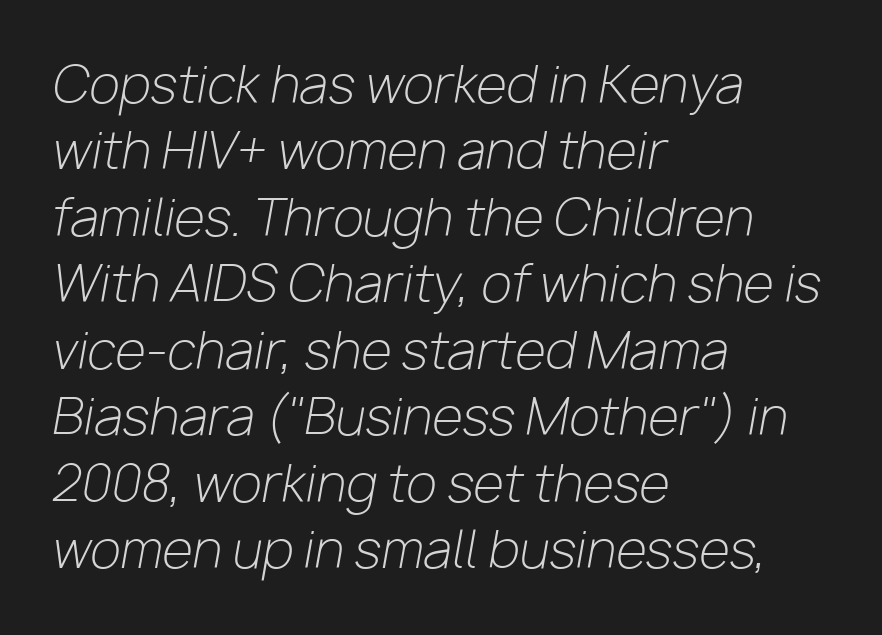
Q: Is the text bold? A: No.
Q: Is the text italic (slanted)? A: Yes, it leans right by about 10 degrees.
Q: Is the text underlined? A: No.
Q: How is the paragraph aligned? A: Left-aligned.
Q: Is the spacing between letters normal or unusually wide? A: Normal.
Q: Is the spacing between lines tight, normal or loose? A: Normal.
Q: Width (condensed, normal, or wide)? A: Normal.
Q: Stroke contrast? A: Low.
Q: x-height? A: Medium.
Q: Monospaced? A: No.
